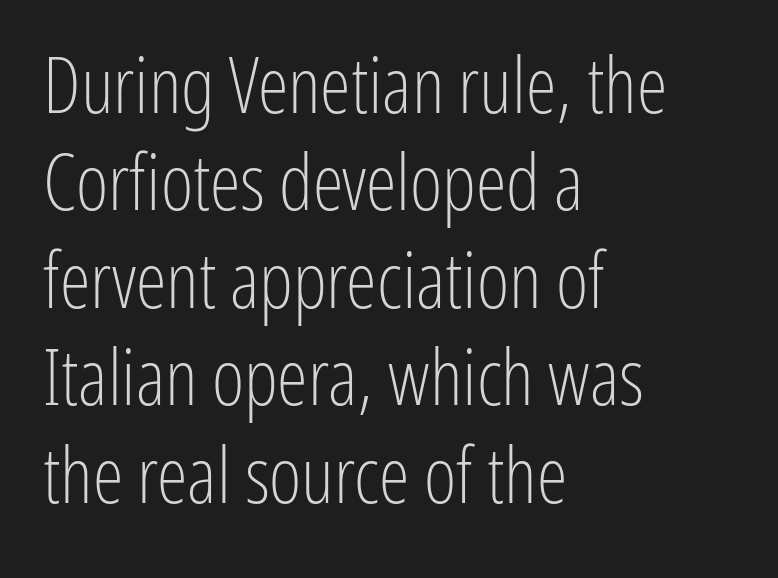
Q: Is the text bold? A: No.
Q: Is the text italic (slanted)? A: No, it is upright.
Q: Is the typeface a serif or a sans-serif typeface? A: Sans-serif.
Q: Is the text underlined? A: No.
Q: How is the paragraph aligned? A: Left-aligned.
Q: Is the spacing between letters normal or unusually wide? A: Normal.
Q: Is the spacing between lines tight, normal or loose? A: Normal.
Q: Width (condensed, normal, or wide)? A: Condensed.
Q: Stroke contrast? A: Low.
Q: x-height? A: Medium.
Q: Monospaced? A: No.
